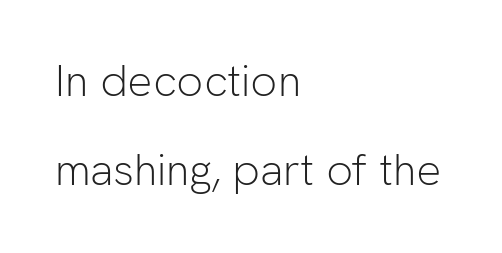
Q: Is the text bold? A: No.
Q: Is the text italic (slanted)? A: No, it is upright.
Q: Is the typeface a serif or a sans-serif typeface? A: Sans-serif.
Q: Is the text underlined? A: No.
Q: How is the paragraph aligned? A: Left-aligned.
Q: Is the spacing between letters normal or unusually wide? A: Normal.
Q: Is the spacing between lines tight, normal or loose? A: Loose.
Q: Width (condensed, normal, or wide)? A: Normal.
Q: Stroke contrast? A: Low.
Q: x-height? A: Medium.
Q: Monospaced? A: No.
